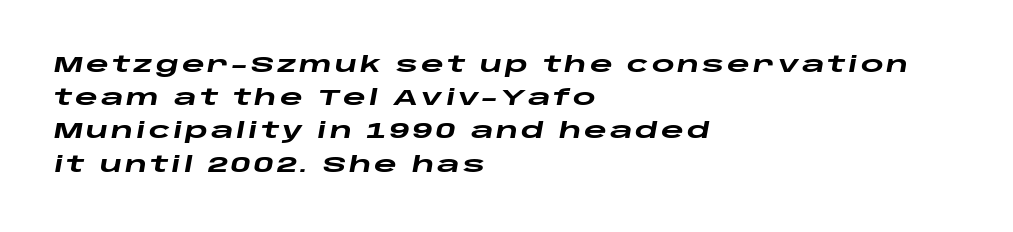
The image shows 22 px bold type, italic (leaning right); set left-aligned, normal line spacing (1.51x), not underlined.
